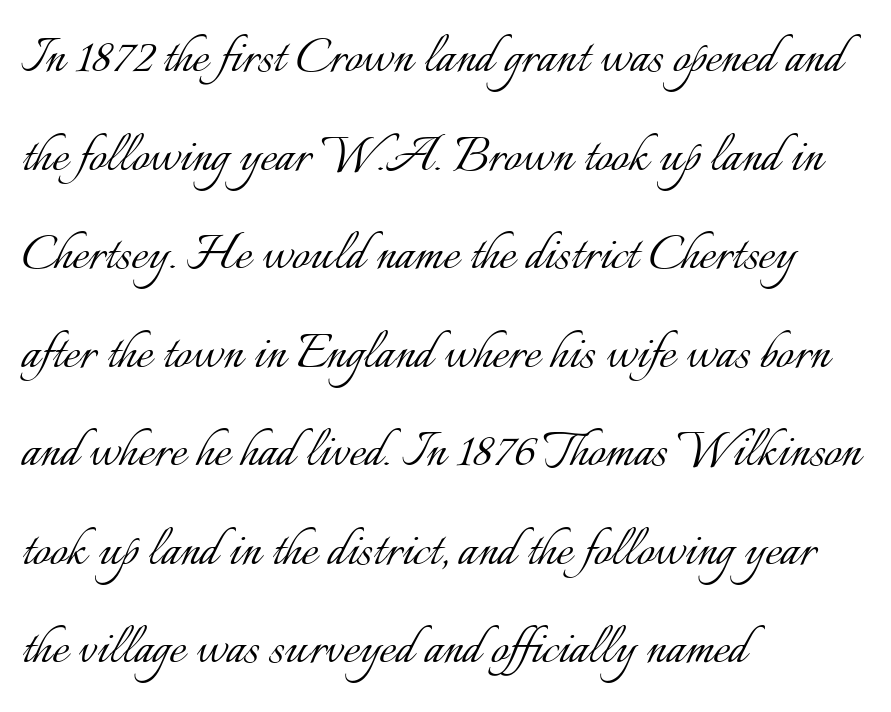
The image shows 62 px light type; set left-aligned, normal line spacing (1.59x), normal letter spacing, not underlined; low stroke contrast and a small x-height.
